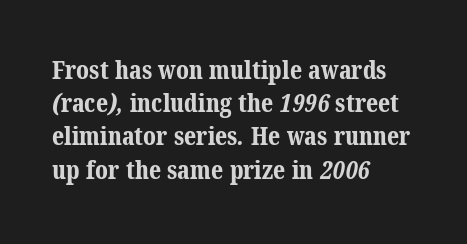
Q: Is the text bold? A: Yes.
Q: Is the text underlined? A: No.
Q: How is the paragraph aligned? A: Left-aligned.
Q: Is the spacing between letters normal or unusually wide? A: Normal.
Q: Is the spacing between lines tight, normal or loose? A: Normal.
